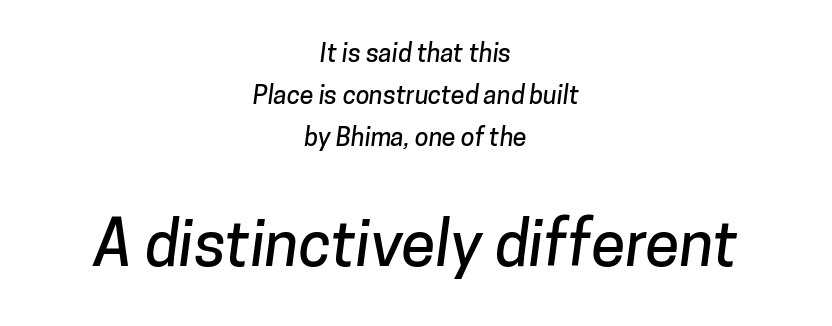
The image shows 62 px sans-serif type; set centered, normal line spacing (1.69x), normal letter spacing, not underlined; the second (bottom) block is 2.48x larger; low stroke contrast and a medium x-height.
